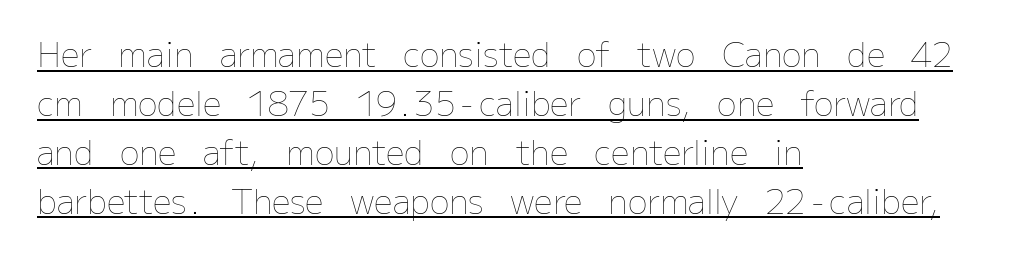
The image shows 33 px thin type, upright; set left-aligned, normal line spacing (1.48x), normal letter spacing, underlined; low stroke contrast and a medium x-height.
